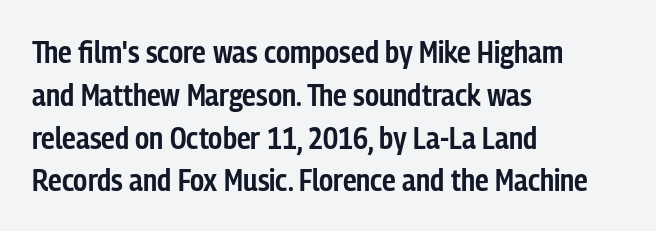
The image shows 31 px semibold, condensed sans-serif type, upright; set left-aligned, normal line spacing (1.38x), normal letter spacing, not underlined; low stroke contrast and a medium x-height.
